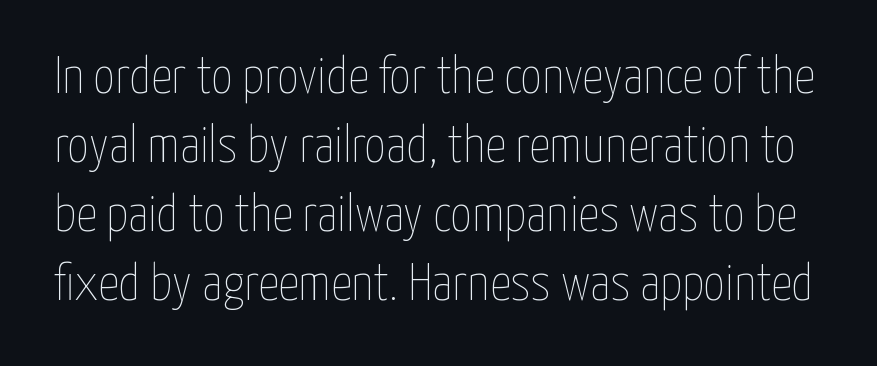
There is no visible air inserted between adjacent glyphs. No italicization has been applied; the sample stays upright. The block of text has a typical density, with ordinary space between rows. The specimen omits any rule beneath the text block's lines. Do the characters align in a grid? No, the font is proportional. Unbolded letterforms with no extra heft.
